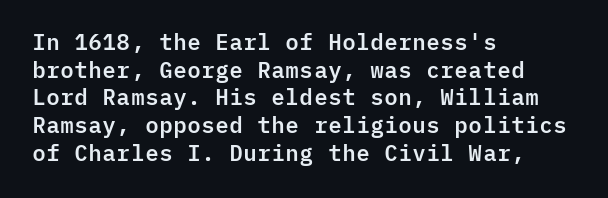
{"italic": "no", "underline": "no", "align": "left", "line_spacing": "normal", "line_spacing_ratio": 1.26, "letter_spacing": "normal", "letter_spacing_em": 0.0, "glyph_px": 22}
